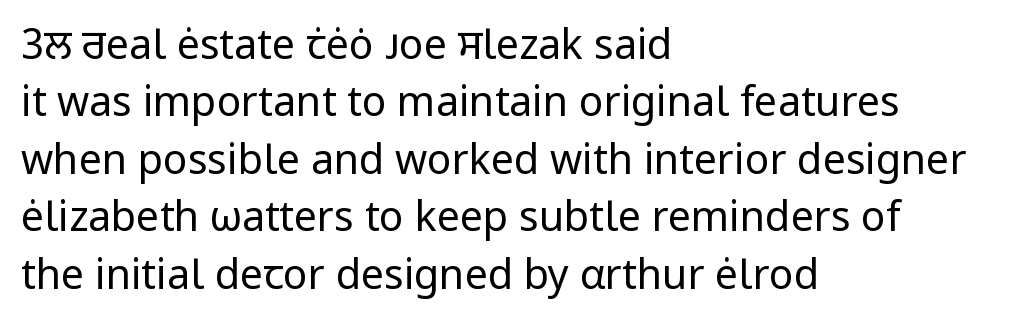
{"serif": "no", "italic": "no", "bold": "no", "weight": "regular", "width": "normal", "stroke_contrast": "low", "x_height": "medium", "monospaced": "no", "underline": "no", "align": "left", "line_spacing": "normal", "line_spacing_ratio": 1.4, "letter_spacing": "normal", "letter_spacing_em": 0.0, "glyph_px": 41}
